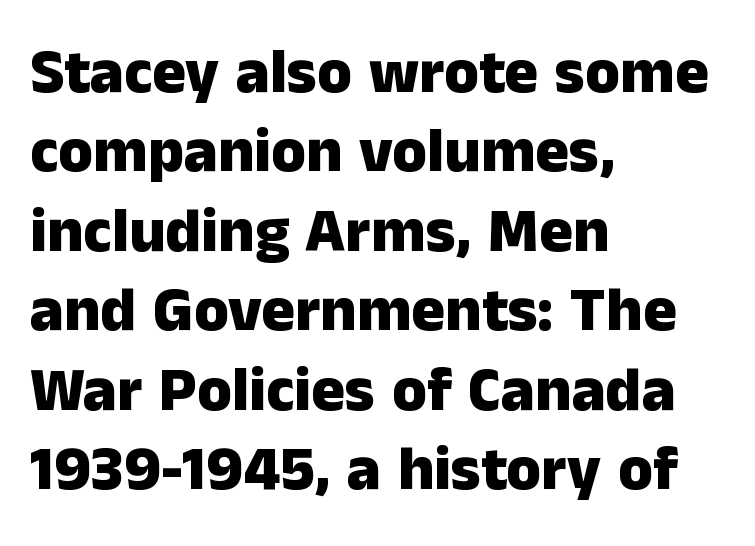
Q: Is the text bold? A: Yes.
Q: Is the text italic (slanted)? A: No, it is upright.
Q: Is the typeface a serif or a sans-serif typeface? A: Sans-serif.
Q: Is the text underlined? A: No.
Q: How is the paragraph aligned? A: Left-aligned.
Q: Is the spacing between letters normal or unusually wide? A: Normal.
Q: Is the spacing between lines tight, normal or loose? A: Normal.
Q: Width (condensed, normal, or wide)? A: Normal.
Q: Stroke contrast? A: Low.
Q: x-height? A: Medium.
Q: Monospaced? A: No.
